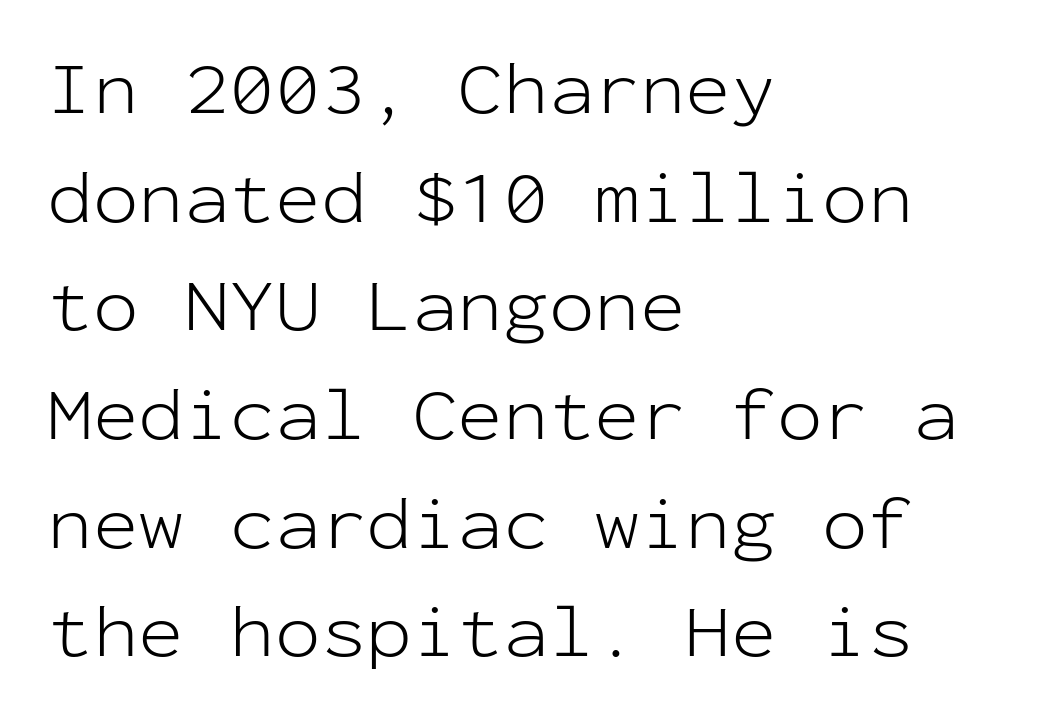
Q: Is the text bold? A: No.
Q: Is the text italic (slanted)? A: No, it is upright.
Q: Is the typeface a serif or a sans-serif typeface? A: Sans-serif.
Q: Is the text underlined? A: No.
Q: How is the paragraph aligned? A: Left-aligned.
Q: Is the spacing between letters normal or unusually wide? A: Normal.
Q: Is the spacing between lines tight, normal or loose? A: Normal.
Q: Width (condensed, normal, or wide)? A: Normal.
Q: Stroke contrast? A: Low.
Q: x-height? A: Medium.
Q: Monospaced? A: Yes.
